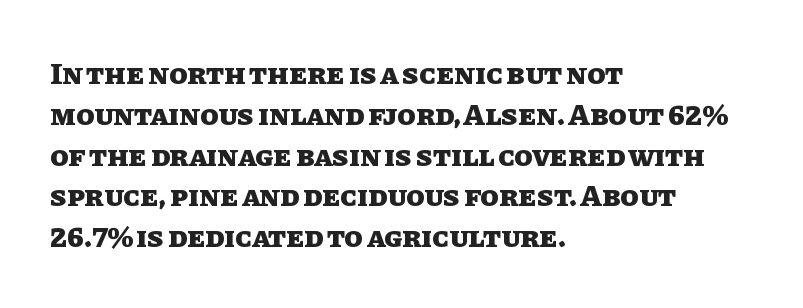
The image shows 30 px heavy type, upright; set left-aligned, normal line spacing (1.36x), normal letter spacing, not underlined; low stroke contrast and a large x-height.
